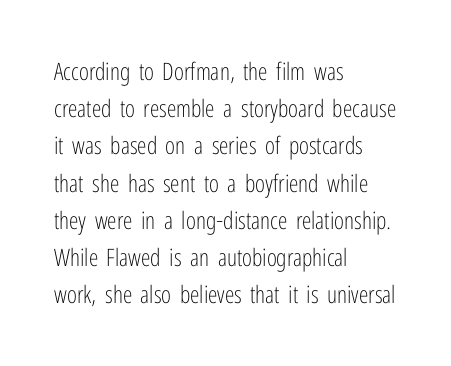
Ordinary non-slanted type is in use. This sample uses plain, unmodified letter spacing. Has an underline been added? It has not. The designer left line spacing at the default. The cut favours lightness, reaching ordinary text weight at its darkest. Layout note: lines flush left.
